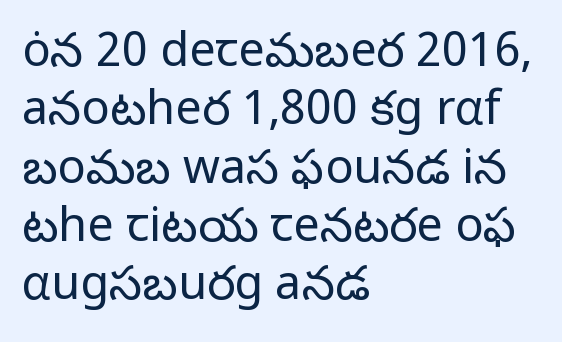
The image shows 47 px regular-weight sans-serif type, upright; set left-aligned, line spacing 1.24x, normal letter spacing, not underlined; low stroke contrast and a medium x-height.
